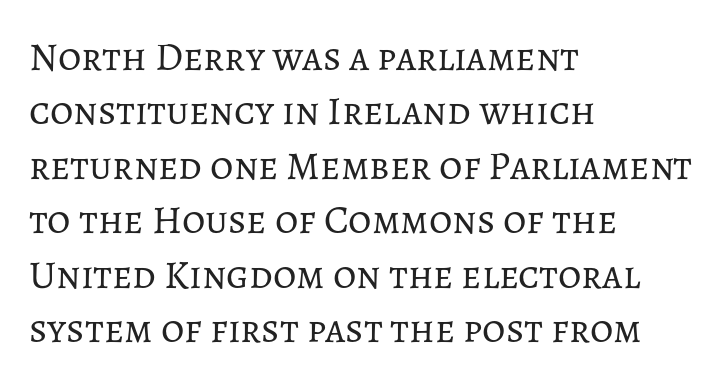
The area under the type is left untouched. Is there any slant? The stems are plumb. One-word summary of the alignment: left. The type is set solid horizontally, with unmodified tracking.
